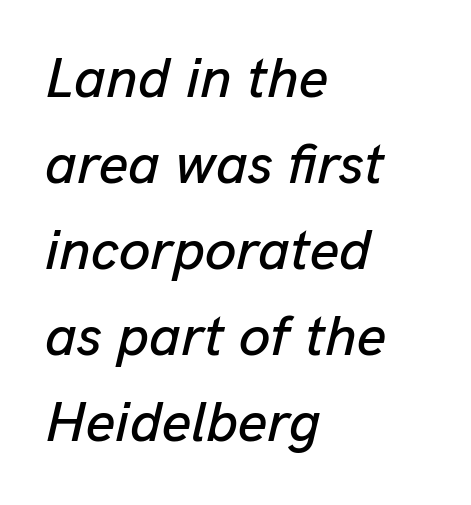
Reading down the column, the eye jumps a familiar distance to each next line. Italic? Definitely — the glyphs are oblique. A typesetter would call this zero additional tracking. Character widths vary here, with narrow letters taking less room than wide ones. The typesetter chose a ragged-right arrangement here.
